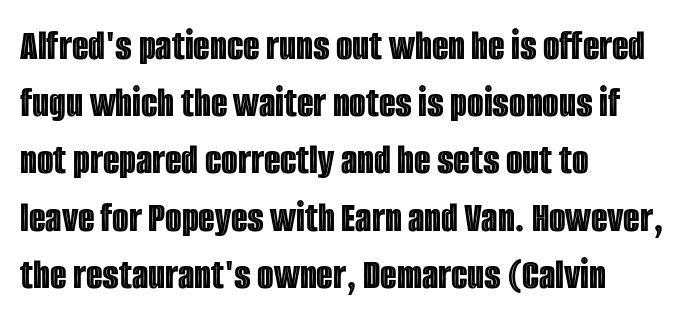
Q: Is the text italic (slanted)? A: No, it is upright.
Q: Is the text underlined? A: No.
Q: How is the paragraph aligned? A: Left-aligned.
Q: Is the spacing between letters normal or unusually wide? A: Normal.
Q: Is the spacing between lines tight, normal or loose? A: Normal.
Q: Width (condensed, normal, or wide)? A: Condensed.
Q: x-height? A: Large.
Q: Monospaced? A: No.
